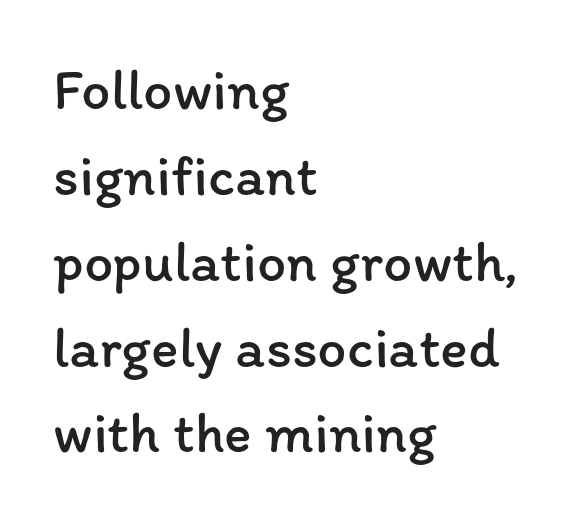
Q: Is the text bold? A: No.
Q: Is the text italic (slanted)? A: No, it is upright.
Q: Is the text underlined? A: No.
Q: How is the paragraph aligned? A: Left-aligned.
Q: Is the spacing between letters normal or unusually wide? A: Normal.
Q: Is the spacing between lines tight, normal or loose? A: Normal.
Q: Width (condensed, normal, or wide)? A: Normal.
Q: Stroke contrast? A: Low.
Q: x-height? A: Medium.
Q: Monospaced? A: No.
